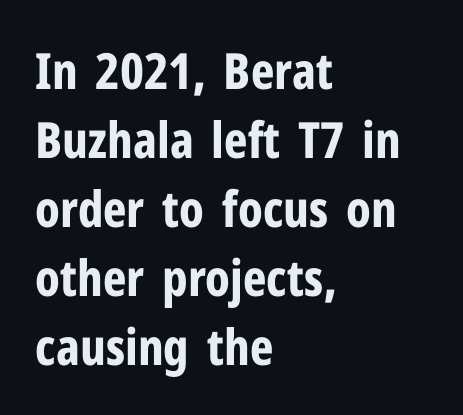
This block has exactly the height ordinary leading produces. Does the lettering tilt? It doesn't — this is upright. Default kerning and tracking; the words read as compact shapes. Descenders are the only things crossing below the line.
